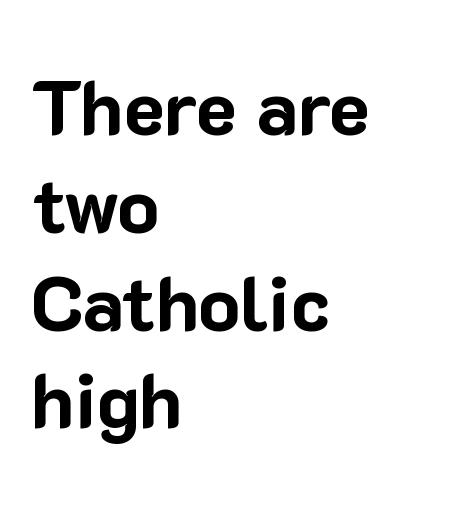
The image shows 77 px bold sans-serif type, upright; set left-aligned, normal line spacing (1.27x), normal letter spacing, not underlined; low stroke contrast and a medium x-height.
